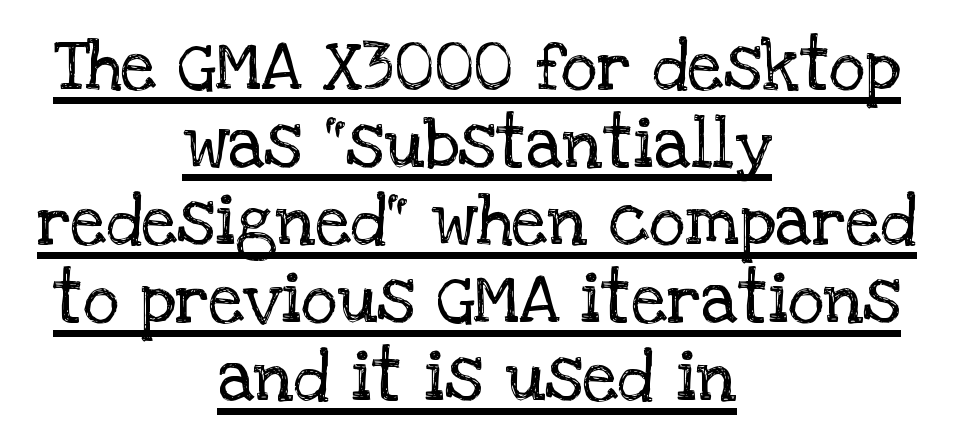
{"serif": "yes", "italic": "no", "bold": "no", "weight": "regular", "width": "normal", "stroke_contrast": "low", "x_height": "large", "monospaced": "no", "underline": "yes", "align": "center", "line_spacing": "tight", "line_spacing_ratio": 1.11, "letter_spacing": "normal", "letter_spacing_em": 0.0, "glyph_px": 70}
